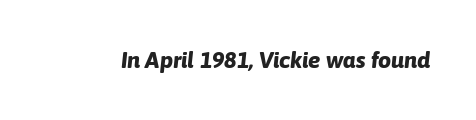
Q: Is the text bold? A: Yes.
Q: Is the text italic (slanted)? A: Yes, it leans right by about 6 degrees.
Q: Is the text underlined? A: No.
Q: Is the spacing between letters normal or unusually wide? A: Normal.
